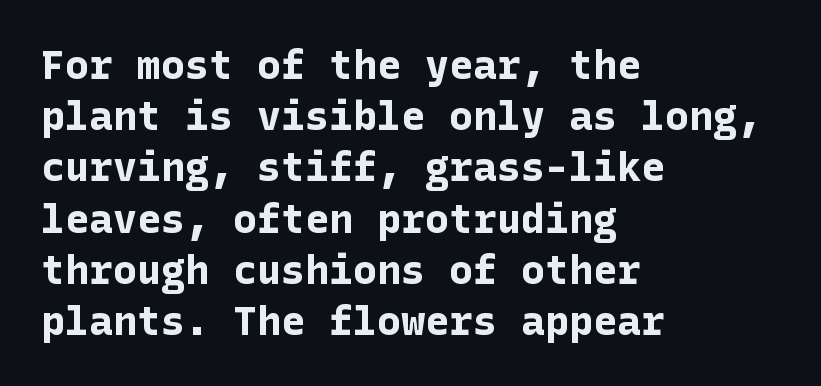
Q: Is the text bold? A: Yes.
Q: Is the text italic (slanted)? A: No, it is upright.
Q: Is the typeface a serif or a sans-serif typeface? A: Sans-serif.
Q: Is the text underlined? A: No.
Q: How is the paragraph aligned? A: Left-aligned.
Q: Is the spacing between letters normal or unusually wide? A: Normal.
Q: Is the spacing between lines tight, normal or loose? A: Normal.
Q: Width (condensed, normal, or wide)? A: Normal.
Q: Stroke contrast? A: Low.
Q: x-height? A: Medium.
